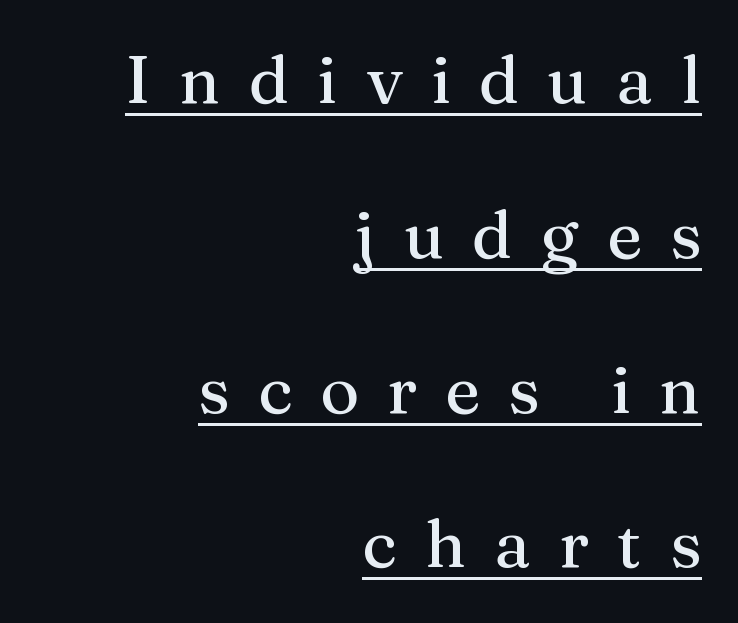
Is there much room between lines? Yes — plenty of vertical air separates them. Notice how the passage keeps a crisp vertical edge on the right only. Unlike a clean sans, this face finishes its strokes with serifs. Each letter keeps its own natural width here, so spacing adapts to shape. Quick note: not italic, upright.
